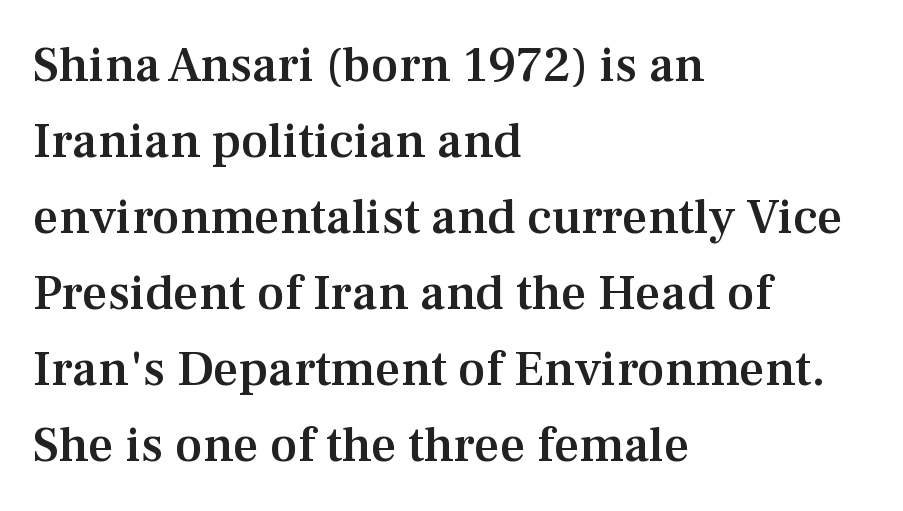
{"serif": "yes", "italic": "no", "bold": "semi", "weight": "semibold", "width": "normal", "stroke_contrast": "medium", "x_height": "medium", "monospaced": "no", "underline": "no", "align": "left", "line_spacing": "normal", "line_spacing_ratio": 1.52, "letter_spacing": "normal", "letter_spacing_em": 0.0, "glyph_px": 50}
